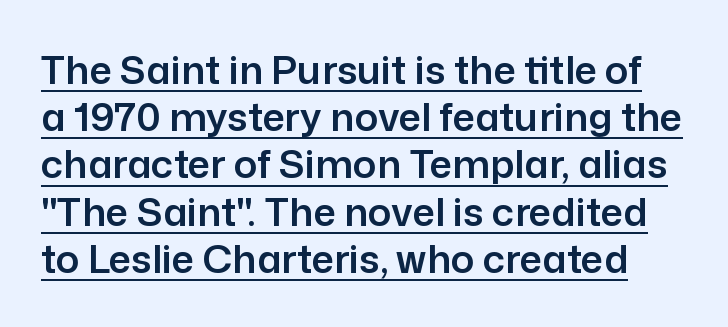
Q: Is the text italic (slanted)? A: No, it is upright.
Q: Is the typeface a serif or a sans-serif typeface? A: Sans-serif.
Q: Is the text underlined? A: Yes.
Q: Is the spacing between letters normal or unusually wide? A: Normal.
Q: Width (condensed, normal, or wide)? A: Normal.
Q: Stroke contrast? A: Low.
Q: x-height? A: Medium.
Q: Monospaced? A: No.
